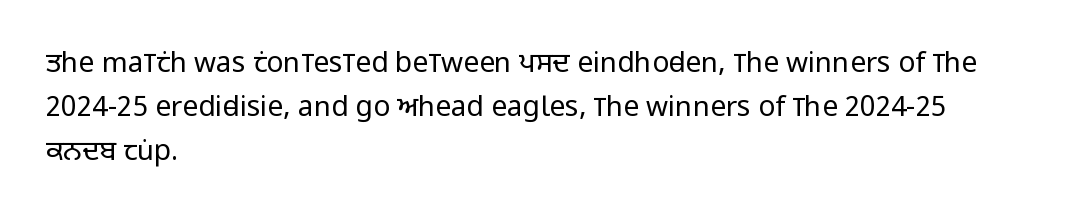
Is the type heavy? It reads as light-to-regular instead. Reading down the block, your eye returns to a fixed left position each line. Tracking value appears to be zero — textbook default spacing. Quick note: interline space is typical. No word sits above an underline.
